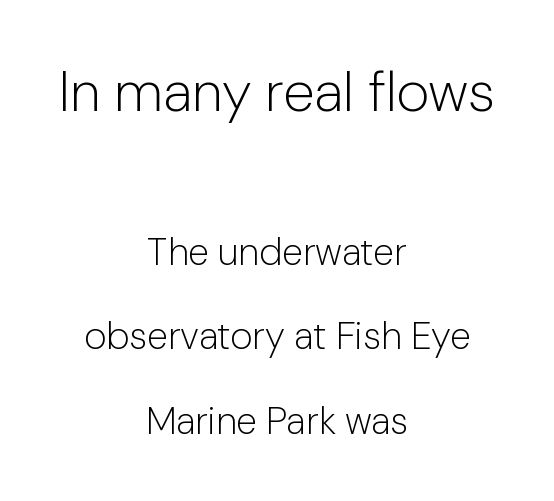
The image shows 57 px light sans-serif type, upright; set centered, loose line spacing (2.23x), normal letter spacing, not underlined; the first (top) block is 1.5x larger; low stroke contrast and a medium x-height.
